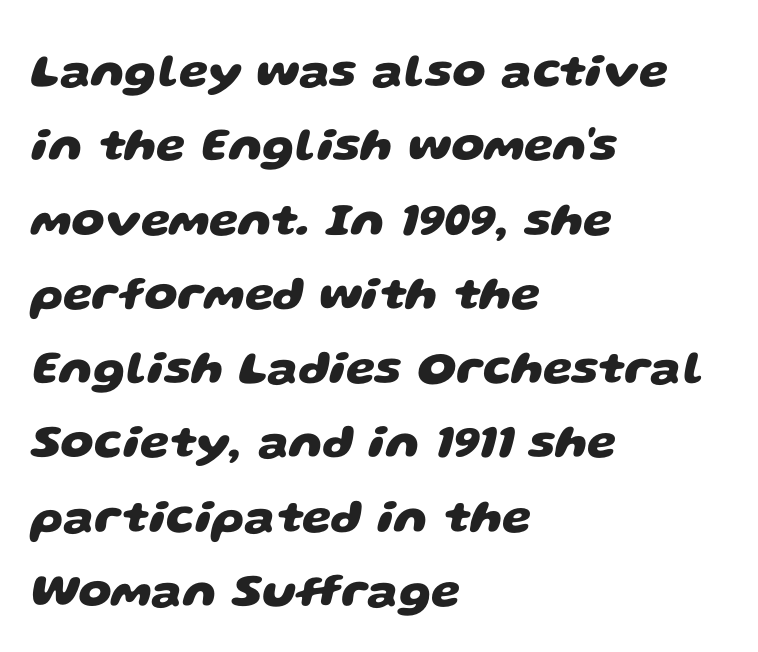
Q: Is the text bold? A: Yes.
Q: Is the typeface a serif or a sans-serif typeface? A: Sans-serif.
Q: Is the text underlined? A: No.
Q: How is the paragraph aligned? A: Left-aligned.
Q: Is the spacing between letters normal or unusually wide? A: Normal.
Q: Is the spacing between lines tight, normal or loose? A: Normal.
Q: Width (condensed, normal, or wide)? A: Wide.
Q: Stroke contrast? A: Low.
Q: x-height? A: Large.
Q: Monospaced? A: No.
